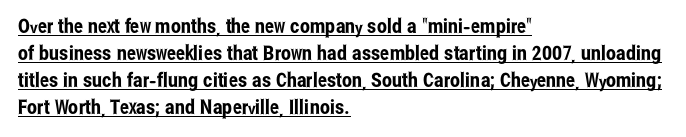
{"italic": "no", "underline": "yes", "align": "left", "line_spacing": "normal", "line_spacing_ratio": 1.35, "letter_spacing": "normal", "letter_spacing_em": 0.0, "glyph_px": 20}
